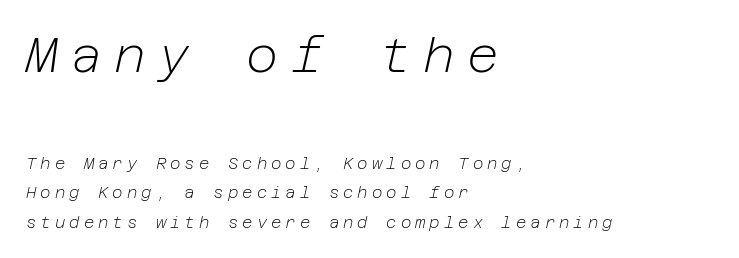
Q: Is the text bold? A: No.
Q: Is the text italic (slanted)? A: Yes, it leans right by about 12 degrees.
Q: Is the text underlined? A: No.
Q: How is the paragraph aligned? A: Left-aligned.
Q: Is the spacing between letters normal or unusually wide? A: Unusually wide.
Q: Which block of text is set in a larger size, the first (top) or the second (bottom)? A: The first (top) one.
Q: Width (condensed, normal, or wide)? A: Normal.
Q: Stroke contrast? A: Low.
Q: x-height? A: Medium.
